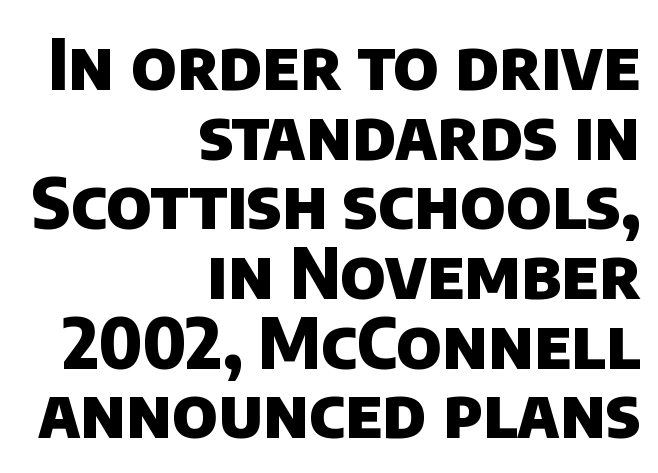
The letters carry no serifs — their stems end cleanly without finishing strokes. Bold? Absolutely — the strokes are thick and heavy. These lines stack with their right ends in a neat column. A typesetter would call this zero additional tracking. The baseline area is clear. Very little white space separates one row of letters from the next.
